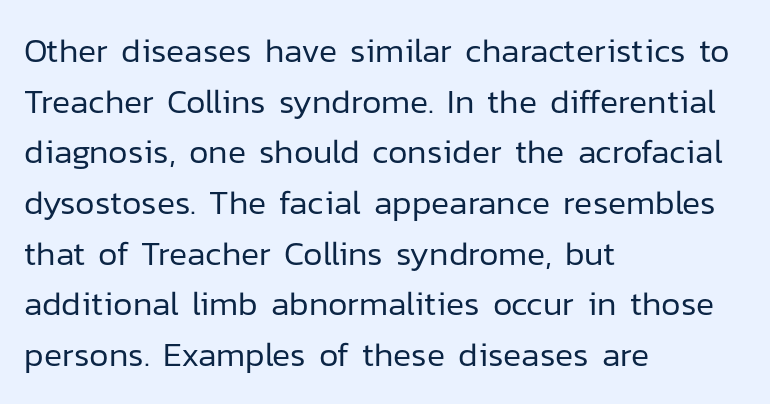
The image shows 34 px regular-weight sans-serif type, upright; set left-aligned, normal line spacing (1.49x), normal letter spacing, not underlined; low stroke contrast and a medium x-height.
